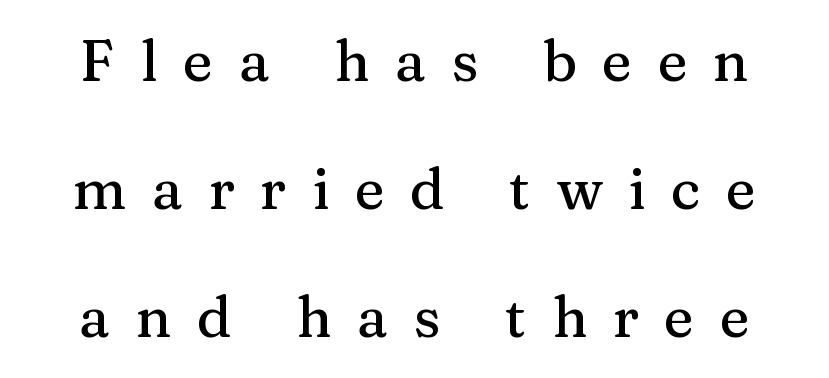
Q: Is the text italic (slanted)? A: No, it is upright.
Q: Is the typeface a serif or a sans-serif typeface? A: Serif.
Q: Is the text underlined? A: No.
Q: Is the spacing between letters normal or unusually wide? A: Unusually wide.
Q: Is the spacing between lines tight, normal or loose? A: Loose.
Q: Width (condensed, normal, or wide)? A: Normal.
Q: Stroke contrast? A: Medium.
Q: x-height? A: Medium.
Q: Monospaced? A: No.
